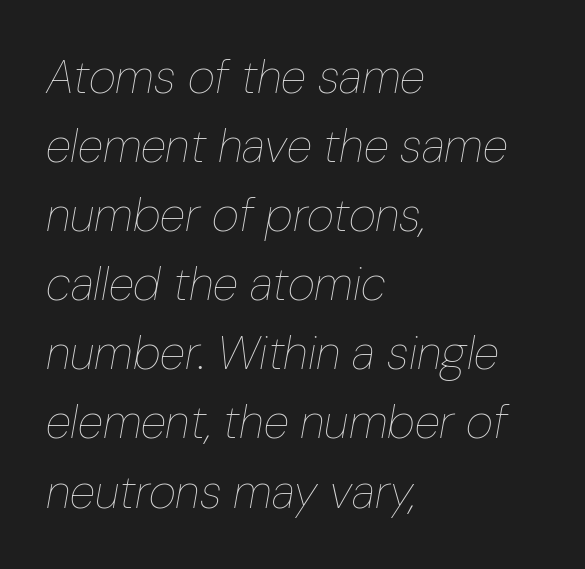
Q: Is the text bold? A: No.
Q: Is the text italic (slanted)? A: Yes, it leans right by about 10 degrees.
Q: Is the text underlined? A: No.
Q: How is the paragraph aligned? A: Left-aligned.
Q: Is the spacing between letters normal or unusually wide? A: Normal.
Q: Is the spacing between lines tight, normal or loose? A: Normal.
Q: Width (condensed, normal, or wide)? A: Condensed.
Q: Stroke contrast? A: Low.
Q: x-height? A: Medium.
Q: Monospaced? A: No.
